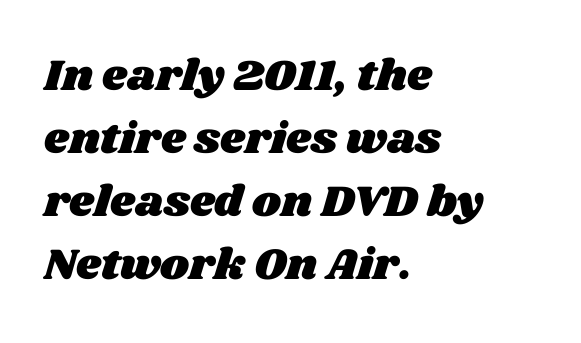
These lines are rendered in a variable-pitch font. These lines keep a tight, regular rhythm from letter to letter. The block of text has a typical density, with ordinary space between rows. Underline: absent. The rendering anchors every line to the left-hand side.
